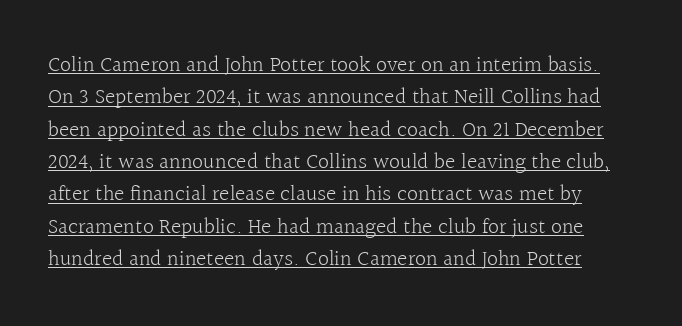
The image shows 22 px text type, upright; set normal line spacing (1.47x), normal letter spacing, underlined.
